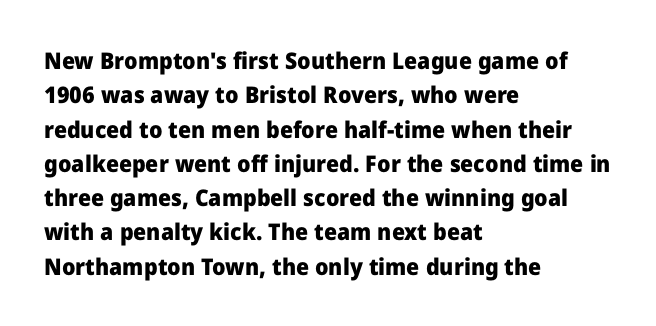
{"italic": "no", "bold": "yes", "underline": "no", "align": "left", "line_spacing": "normal", "line_spacing_ratio": 1.49, "letter_spacing": "normal", "letter_spacing_em": 0.0, "glyph_px": 23}
